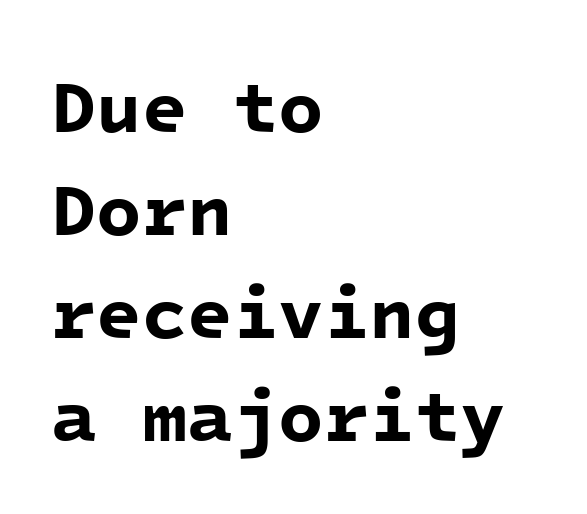
Q: Is the text bold? A: Yes.
Q: Is the typeface a serif or a sans-serif typeface? A: Sans-serif.
Q: Is the text underlined? A: No.
Q: How is the paragraph aligned? A: Left-aligned.
Q: Is the spacing between letters normal or unusually wide? A: Normal.
Q: Is the spacing between lines tight, normal or loose? A: Normal.
Q: Width (condensed, normal, or wide)? A: Normal.
Q: Stroke contrast? A: Low.
Q: x-height? A: Medium.
Q: Monospaced? A: Yes.
